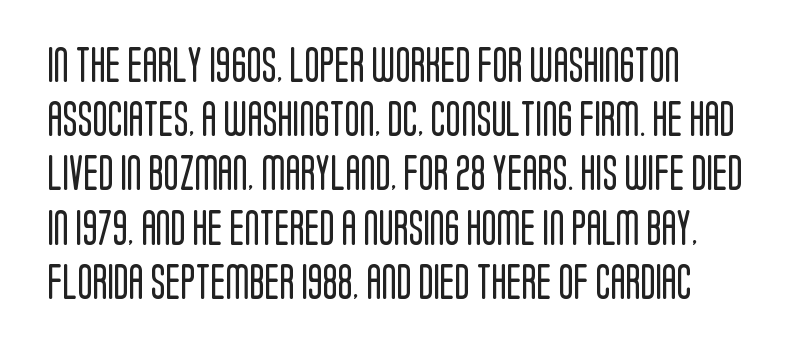
{"serif": "no", "italic": "no", "bold": "no", "weight": "regular", "width": "condensed", "stroke_contrast": "low", "x_height": "large", "monospaced": "no", "underline": "no", "line_spacing": "normal", "line_spacing_ratio": 1.55, "letter_spacing": "normal", "letter_spacing_em": 0.0, "glyph_px": 35}
